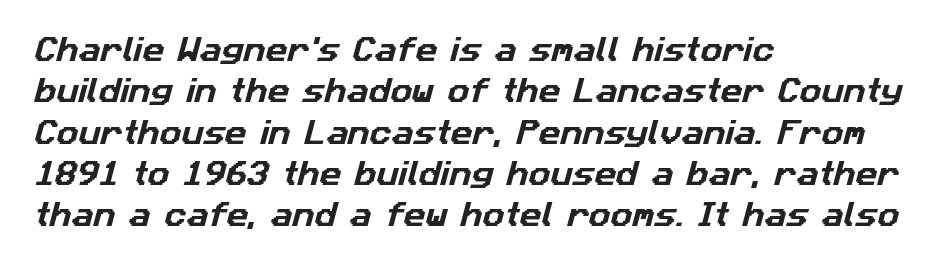
The image shows 27 px text type; set left-aligned, normal line spacing (1.53x), normal letter spacing, not underlined.
